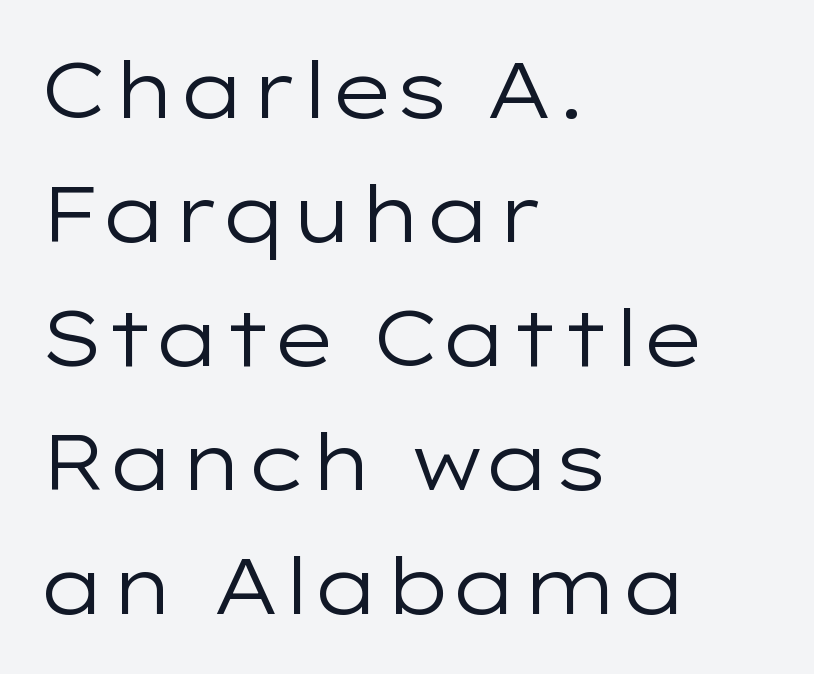
The image shows 79 px regular-weight, wide sans-serif type, upright; set left-aligned, normal line spacing (1.57x), normal letter spacing, not underlined; low stroke contrast and a medium x-height.
